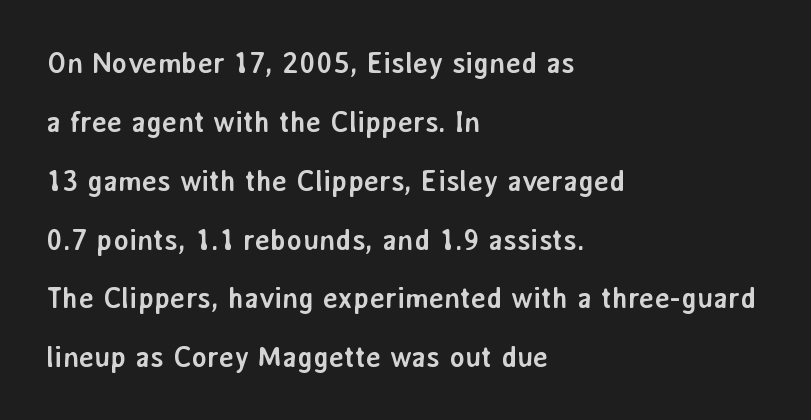
The image shows 29 px semibold sans-serif type, upright; set left-aligned, loose line spacing (2.03x), normal letter spacing, not underlined; low stroke contrast and a medium x-height.
